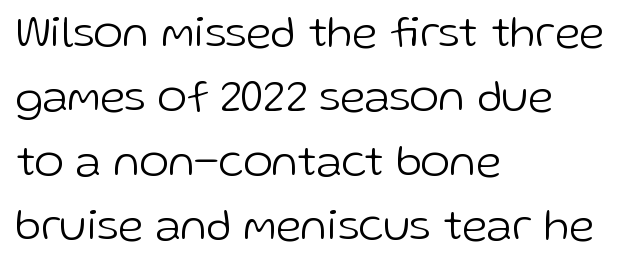
The leading is moderate, giving the passage an even texture. Short and long lines alike share a common starting point at left. Each letter's strokes conclude bluntly, with no projecting serifs. The specimen reads as upright at a glance.
